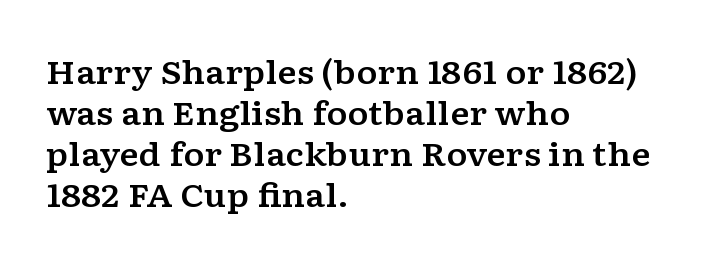
{"serif": "yes", "italic": "no", "width": "wide", "stroke_contrast": "low", "x_height": "medium", "monospaced": "no", "underline": "no", "align": "left", "line_spacing": "normal", "line_spacing_ratio": 1.28, "letter_spacing": "normal", "letter_spacing_em": 0.0, "glyph_px": 32}
